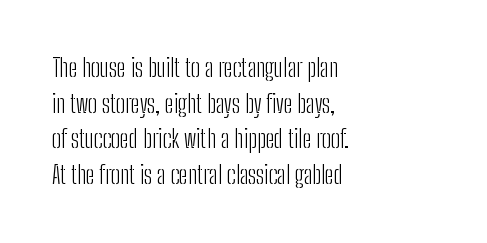
The image shows 25 px text type, upright; set left-aligned, normal line spacing (1.43x), normal letter spacing, not underlined.
